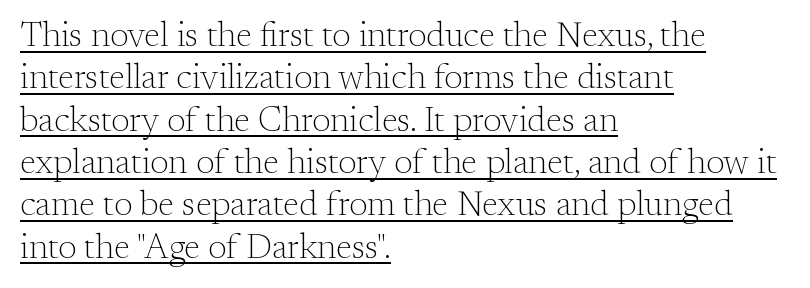
{"serif": "yes", "italic": "no", "bold": "no", "weight": "light", "width": "normal", "stroke_contrast": "medium", "x_height": "small", "monospaced": "no", "underline": "yes", "align": "left", "line_spacing_ratio": 1.21, "letter_spacing": "normal", "letter_spacing_em": 0.0, "glyph_px": 35}
